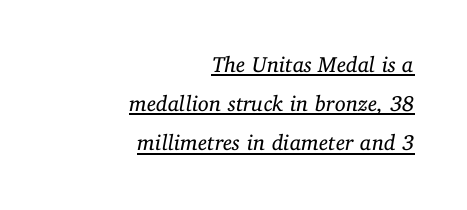
Between one letter and the next there's only the usual sliver of space. The face looks like a standard text weight, possibly lighter. Tall strokes in this sample are angled rather than plumb. The sample's only ornament is a line tracing under the words. Layout note: lines flush right.
